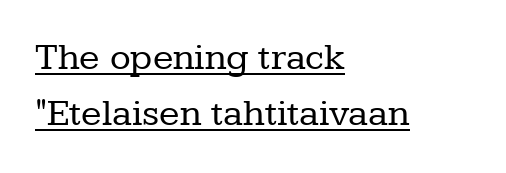
The image shows 38 px regular-weight serif type, upright; set left-aligned, normal line spacing (1.48x), normal letter spacing, underlined; low stroke contrast and a medium x-height.
